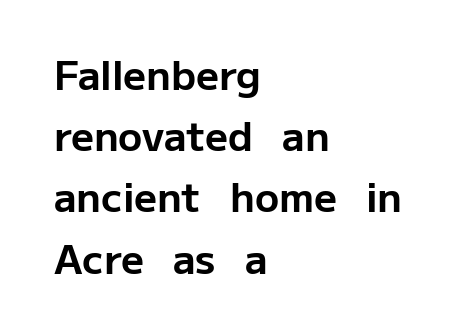
The image shows 40 px bold sans-serif type, upright; set left-aligned, normal line spacing (1.53x), normal letter spacing, not underlined; low stroke contrast and a medium x-height.
